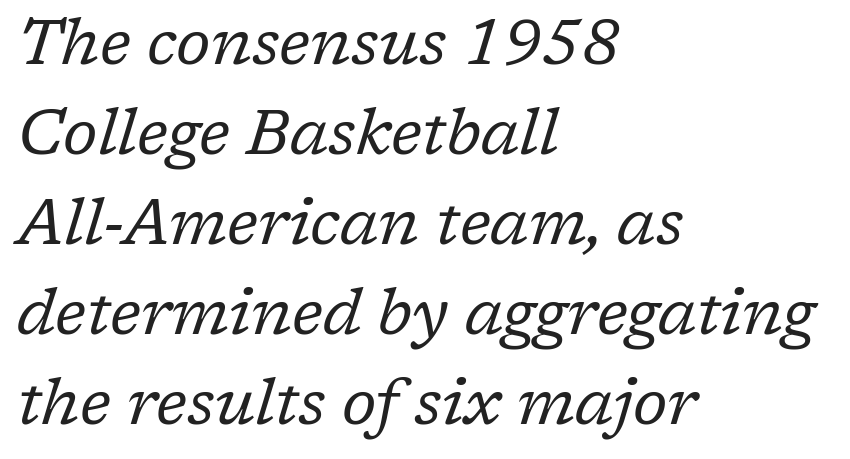
{"serif": "yes", "italic": "yes", "lean": "right", "slant_degrees": 17, "bold": "no", "weight": "regular", "width": "normal", "stroke_contrast": "low", "x_height": "medium", "monospaced": "no", "underline": "no", "align": "left", "line_spacing": "normal", "line_spacing_ratio": 1.43, "letter_spacing": "normal", "letter_spacing_em": 0.0, "glyph_px": 63}
